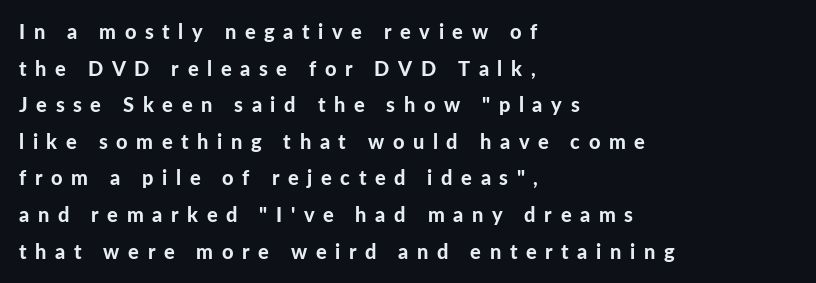
{"italic": "no", "bold": "yes", "underline": "no", "align": "left", "line_spacing_ratio": 1.83, "letter_spacing": "wide", "letter_spacing_em": 0.43, "glyph_px": 20}
